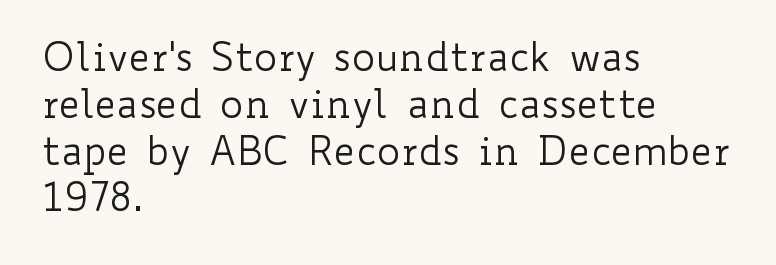
The image shows 39 px regular-weight, wide type, upright; set left-aligned, line spacing 1.2x, normal letter spacing, not underlined; low stroke contrast and a small x-height.
